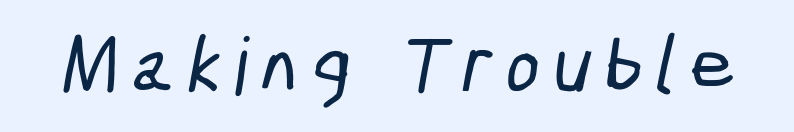
Q: Is the typeface a serif or a sans-serif typeface? A: Sans-serif.
Q: Is the text underlined? A: No.
Q: Width (condensed, normal, or wide)? A: Condensed.
Q: Stroke contrast? A: Low.
Q: x-height? A: Medium.
Q: Monospaced? A: No.
